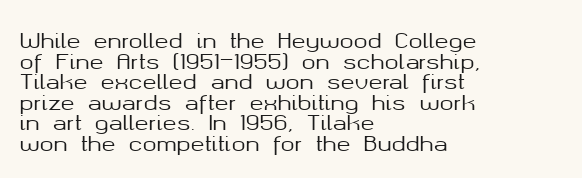
The image shows 21 px text type, upright; set left-aligned, tight line spacing (0.98x), normal letter spacing, not underlined.
